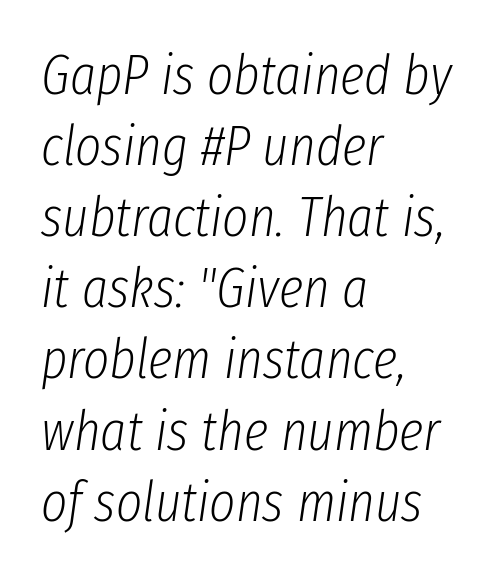
Spacing verdict: proportional, widths tailored to each character. The letters look calm and open, with moderate or lighter stems. The string is rendered with underlining switched off. Compared with typical paragraphs, the rows here are spaced about the same.
